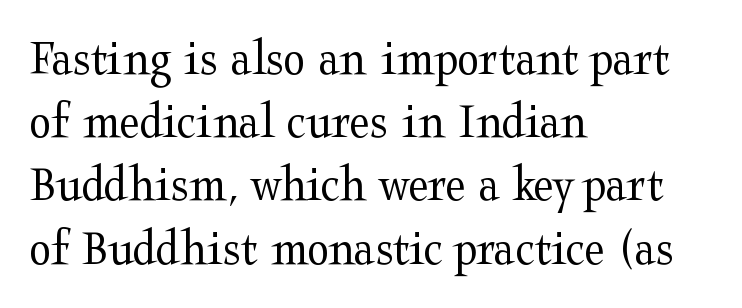
{"serif": "yes", "italic": "no", "bold": "no", "weight": "regular", "width": "wide", "stroke_contrast": "medium", "x_height": "medium", "monospaced": "no", "underline": "no", "align": "left", "line_spacing_ratio": 1.24, "letter_spacing": "normal", "letter_spacing_em": 0.0, "glyph_px": 51}
